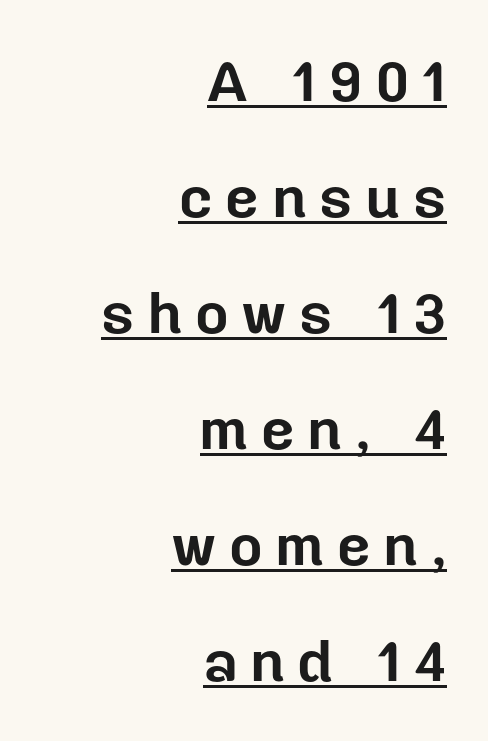
Q: Is the text bold? A: Yes.
Q: Is the text italic (slanted)? A: No, it is upright.
Q: Is the typeface a serif or a sans-serif typeface? A: Sans-serif.
Q: Is the text underlined? A: Yes.
Q: How is the paragraph aligned? A: Right-aligned.
Q: Is the spacing between letters normal or unusually wide? A: Unusually wide.
Q: Is the spacing between lines tight, normal or loose? A: Loose.
Q: Width (condensed, normal, or wide)? A: Normal.
Q: Stroke contrast? A: Low.
Q: x-height? A: Medium.
Q: Monospaced? A: No.
